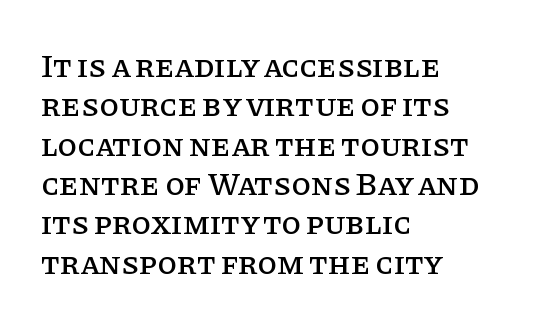
Q: Is the text italic (slanted)? A: No, it is upright.
Q: Is the typeface a serif or a sans-serif typeface? A: Serif.
Q: Is the text underlined? A: No.
Q: How is the paragraph aligned? A: Left-aligned.
Q: Is the spacing between letters normal or unusually wide? A: Normal.
Q: Width (condensed, normal, or wide)? A: Normal.
Q: Stroke contrast? A: Low.
Q: x-height? A: Large.
Q: Monospaced? A: No.
